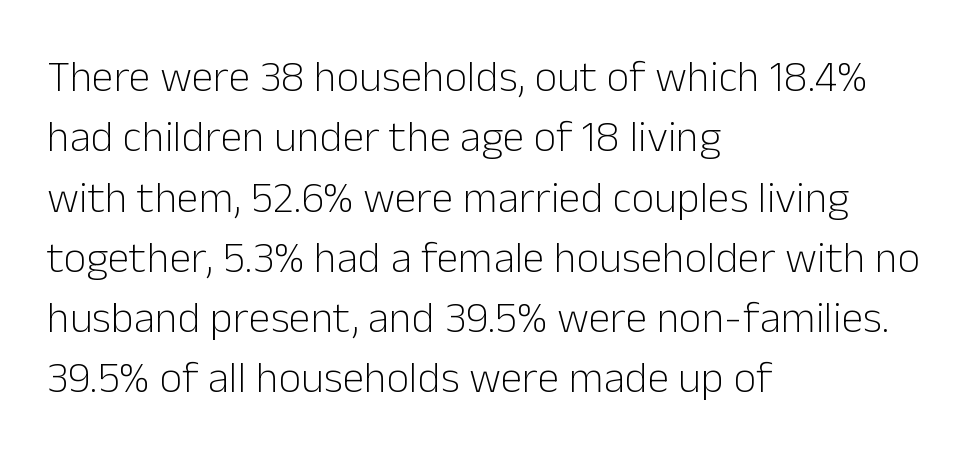
{"serif": "no", "italic": "no", "bold": "no", "weight": "light", "width": "normal", "stroke_contrast": "low", "x_height": "medium", "monospaced": "no", "underline": "no", "align": "left", "line_spacing": "normal", "line_spacing_ratio": 1.37, "letter_spacing": "normal", "letter_spacing_em": 0.0, "glyph_px": 44}
